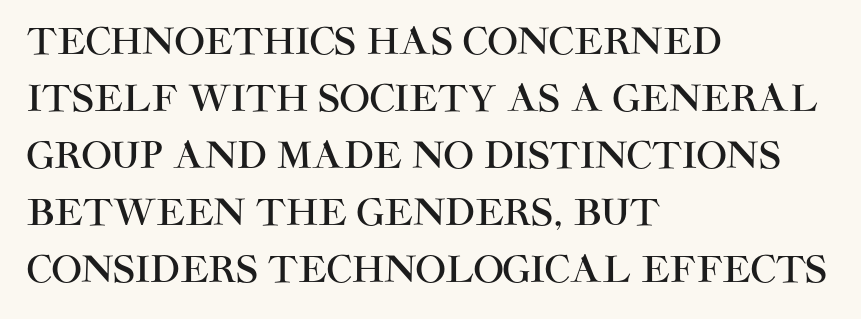
{"serif": "no", "italic": "no", "width": "normal", "stroke_contrast": "high", "x_height": "large", "monospaced": "no", "underline": "no", "align": "left", "line_spacing": "normal", "line_spacing_ratio": 1.58, "letter_spacing": "normal", "letter_spacing_em": 0.0, "glyph_px": 36}
